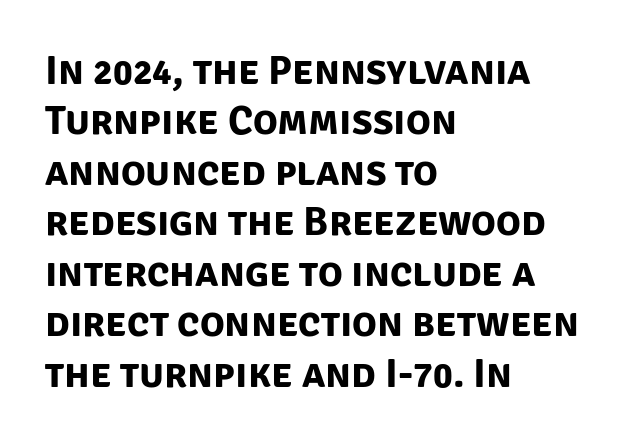
The image shows 41 px bold sans-serif type; set left-aligned, line spacing 1.23x, normal letter spacing, not underlined; low stroke contrast and a large x-height.
